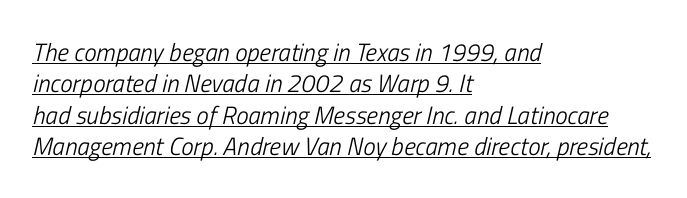
{"italic": "yes", "lean": "right", "slant_degrees": 13, "bold": "no", "underline": "yes", "align": "left", "line_spacing": "normal", "line_spacing_ratio": 1.26, "letter_spacing": "normal", "letter_spacing_em": 0.0, "glyph_px": 25}
